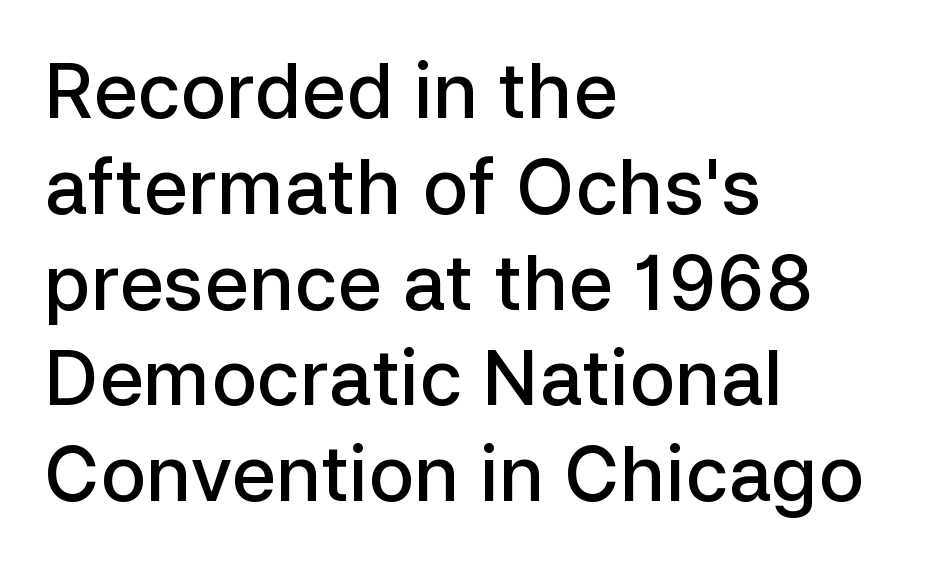
Decoration check: the copy has no underline. Semibold letterforms, between regular and bold. Where is the straight margin? On the left. What kind of face is this? One without serifs — a sans. How would I describe the line gaps? Plain and ordinary. The face used here is proportionally spaced, like ordinary book or web type.
